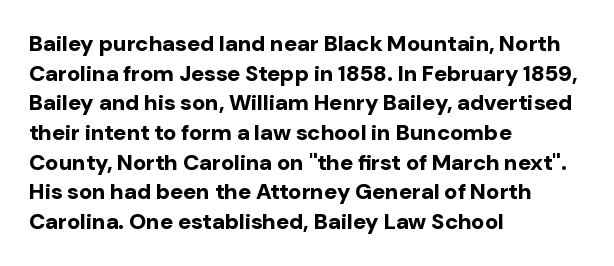
The image shows 22 px bold type, upright; set left-aligned, normal line spacing (1.35x), normal letter spacing, not underlined.
